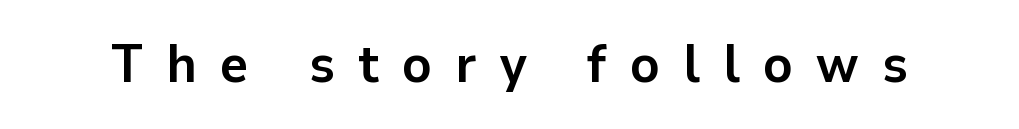
Q: Is the text bold? A: Yes.
Q: Is the text italic (slanted)? A: No, it is upright.
Q: Is the typeface a serif or a sans-serif typeface? A: Sans-serif.
Q: Is the text underlined? A: No.
Q: Is the spacing between letters normal or unusually wide? A: Unusually wide.
Q: Width (condensed, normal, or wide)? A: Normal.
Q: Stroke contrast? A: Low.
Q: x-height? A: Medium.
Q: Monospaced? A: No.
